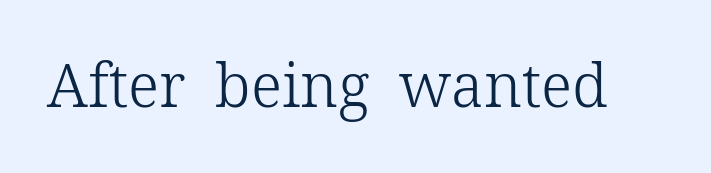
The image shows 60 px light serif type, upright; set normal letter spacing, not underlined; low stroke contrast and a medium x-height.
